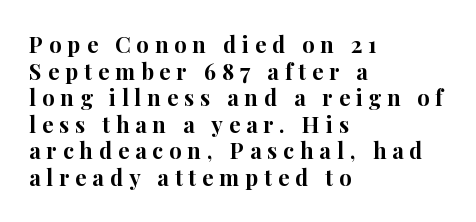
Plain, unruled lines of type. As a designer I'd log this as weight 700, bold. Quick note: not italic, upright. Line starts are locked; line ends wander. This sample uses expanded letter spacing, leaving extra air between glyphs.
